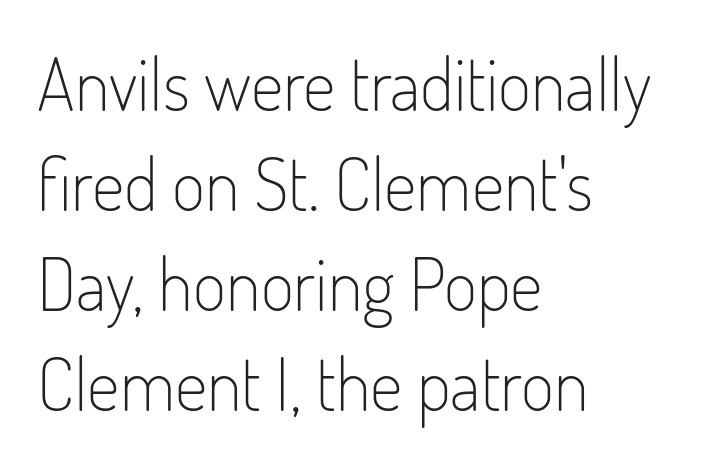
{"serif": "no", "italic": "no", "bold": "no", "weight": "light", "width": "condensed", "stroke_contrast": "low", "x_height": "small", "monospaced": "no", "underline": "no", "align": "left", "line_spacing": "normal", "line_spacing_ratio": 1.39, "letter_spacing": "normal", "letter_spacing_em": 0.0, "glyph_px": 72}
